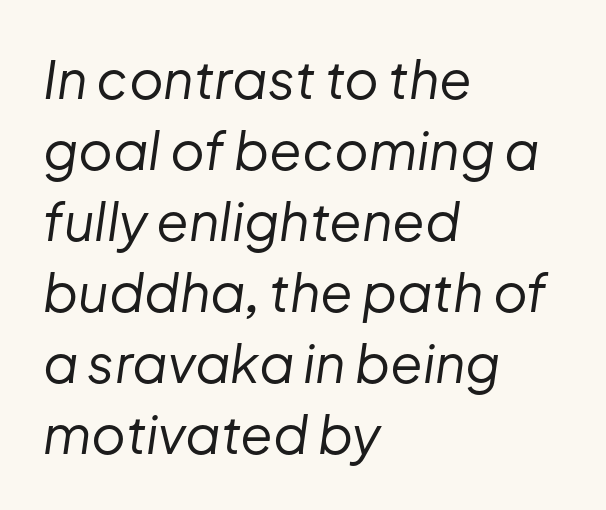
Q: Is the text bold? A: No.
Q: Is the text italic (slanted)? A: Yes, it leans right by about 8 degrees.
Q: Is the text underlined? A: No.
Q: How is the paragraph aligned? A: Left-aligned.
Q: Is the spacing between letters normal or unusually wide? A: Normal.
Q: Is the spacing between lines tight, normal or loose? A: Normal.
Q: Width (condensed, normal, or wide)? A: Normal.
Q: Stroke contrast? A: Low.
Q: x-height? A: Medium.
Q: Monospaced? A: No.
